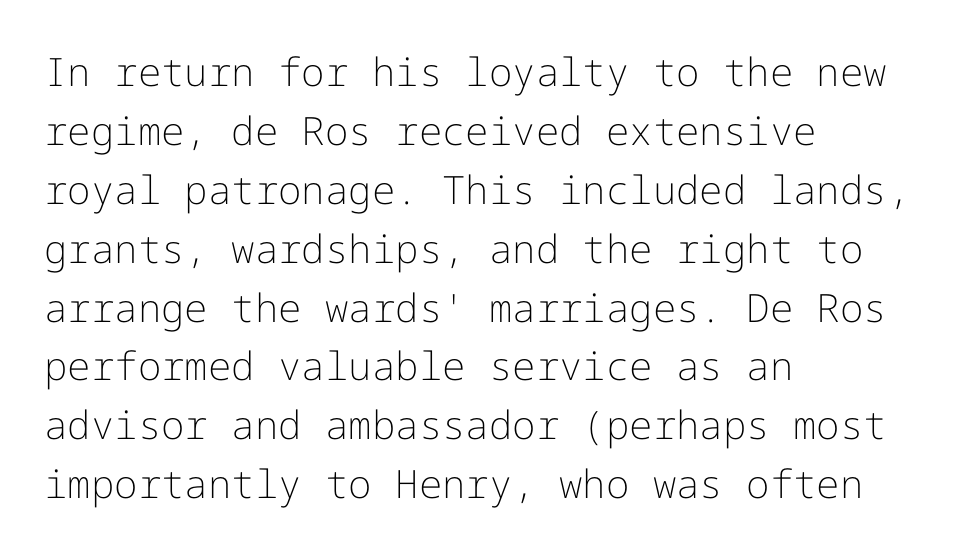
Q: Is the text bold? A: No.
Q: Is the text italic (slanted)? A: No, it is upright.
Q: Is the typeface a serif or a sans-serif typeface? A: Sans-serif.
Q: Is the text underlined? A: No.
Q: How is the paragraph aligned? A: Left-aligned.
Q: Is the spacing between letters normal or unusually wide? A: Normal.
Q: Is the spacing between lines tight, normal or loose? A: Normal.
Q: Width (condensed, normal, or wide)? A: Normal.
Q: Stroke contrast? A: Low.
Q: x-height? A: Medium.
